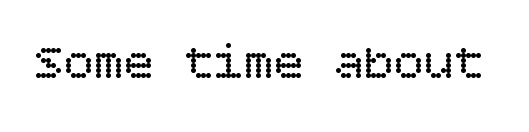
{"italic": "no", "bold": "no", "weight": "regular", "width": "normal", "stroke_contrast": "low", "x_height": "large", "underline": "no", "letter_spacing": "normal", "letter_spacing_em": 0.0, "glyph_px": 50}
